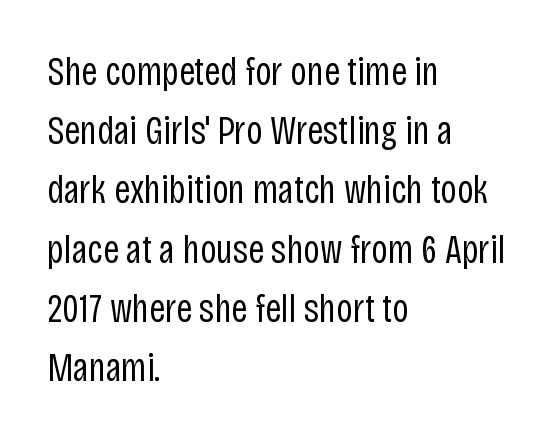
Q: Is the text bold? A: No.
Q: Is the text italic (slanted)? A: No, it is upright.
Q: Is the typeface a serif or a sans-serif typeface? A: Sans-serif.
Q: Is the text underlined? A: No.
Q: How is the paragraph aligned? A: Left-aligned.
Q: Is the spacing between letters normal or unusually wide? A: Normal.
Q: Is the spacing between lines tight, normal or loose? A: Normal.
Q: Width (condensed, normal, or wide)? A: Condensed.
Q: Stroke contrast? A: Low.
Q: x-height? A: Large.
Q: Monospaced? A: No.
